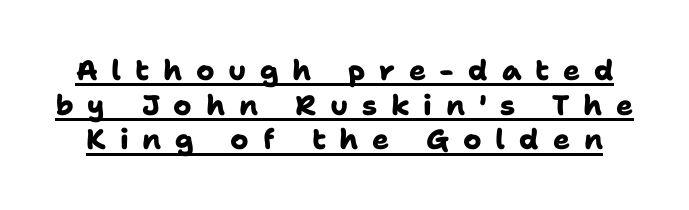
{"serif": "no", "bold": "yes", "weight": "heavy", "width": "normal", "stroke_contrast": "low", "x_height": "medium", "monospaced": "no", "underline": "yes", "line_spacing_ratio": 1.24, "letter_spacing": "wide", "letter_spacing_em": 0.49, "glyph_px": 28}
